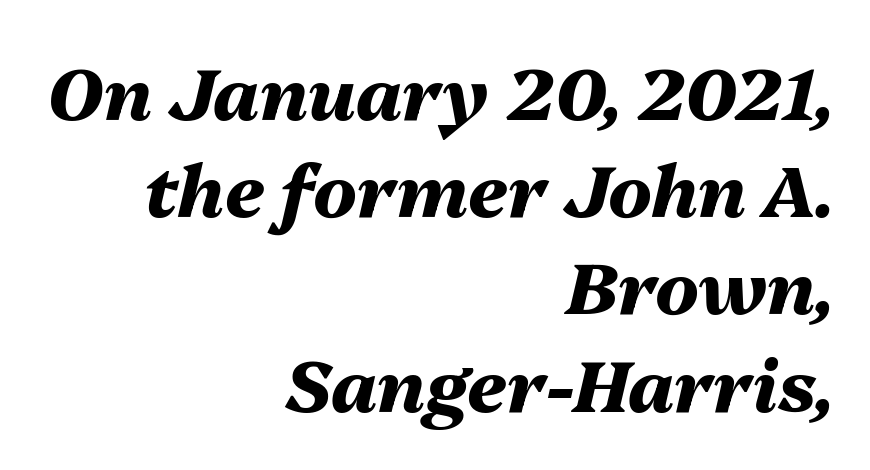
These lines are set flush right with a ragged left edge. Check under the words: just untouched page. Rendered with sloped, italic letterforms. No extra tracking has been applied to these lines.
